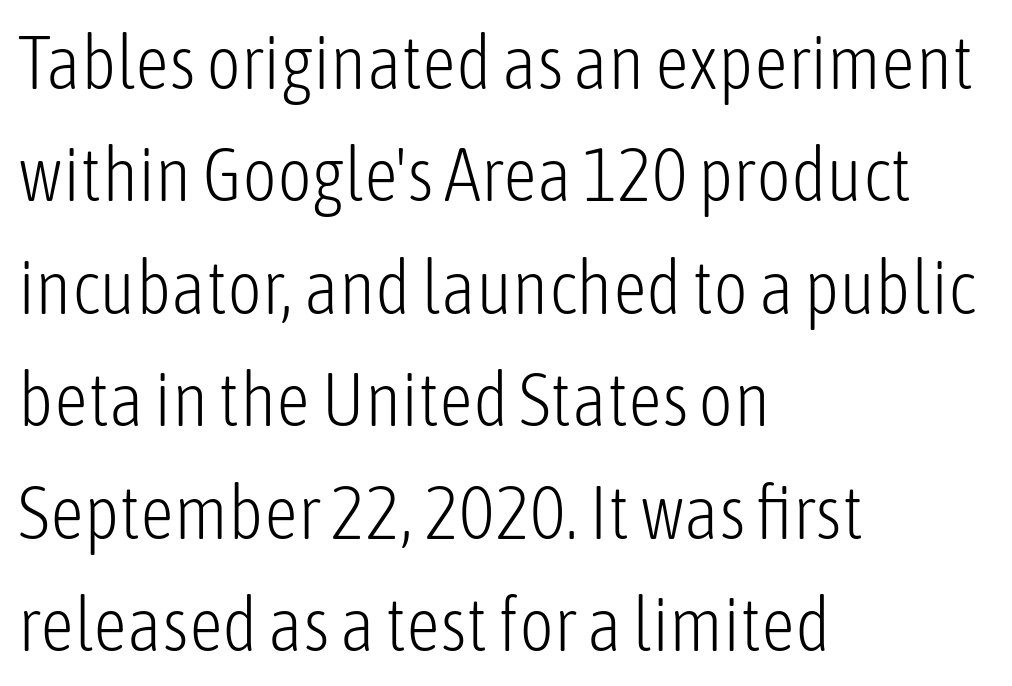
Q: Is the text bold? A: No.
Q: Is the text italic (slanted)? A: No, it is upright.
Q: Is the typeface a serif or a sans-serif typeface? A: Sans-serif.
Q: Is the text underlined? A: No.
Q: How is the paragraph aligned? A: Left-aligned.
Q: Is the spacing between letters normal or unusually wide? A: Normal.
Q: Is the spacing between lines tight, normal or loose? A: Normal.
Q: Width (condensed, normal, or wide)? A: Condensed.
Q: Stroke contrast? A: Low.
Q: x-height? A: Medium.
Q: Monospaced? A: No.
